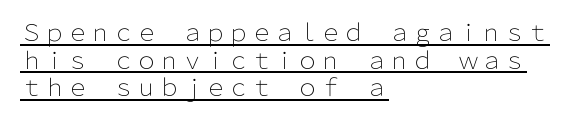
The image shows 23 px text type, upright; set left-aligned, line spacing 1.2x, normal letter spacing, underlined.
